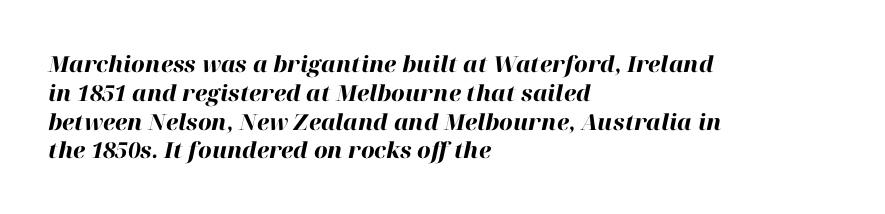
Q: Is the text bold? A: Yes.
Q: Is the text italic (slanted)? A: Yes, it leans right by about 12 degrees.
Q: Is the text underlined? A: No.
Q: How is the paragraph aligned? A: Left-aligned.
Q: Is the spacing between letters normal or unusually wide? A: Normal.
Q: Is the spacing between lines tight, normal or loose? A: Normal.
